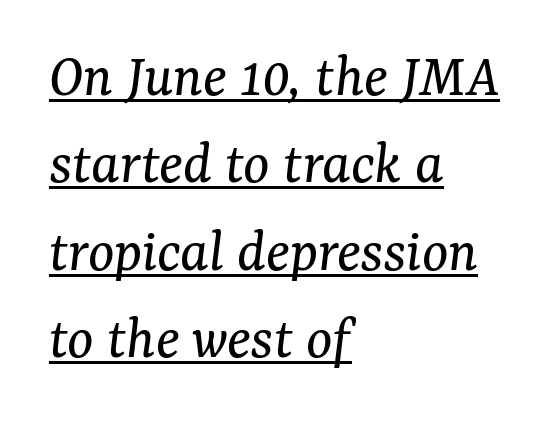
Reading down the column, the eye jumps a familiar distance to each next line. You can tell it's italic because the verticals aren't actually vertical. Alignment: flush left. The weight tops out at a normal text grade.
